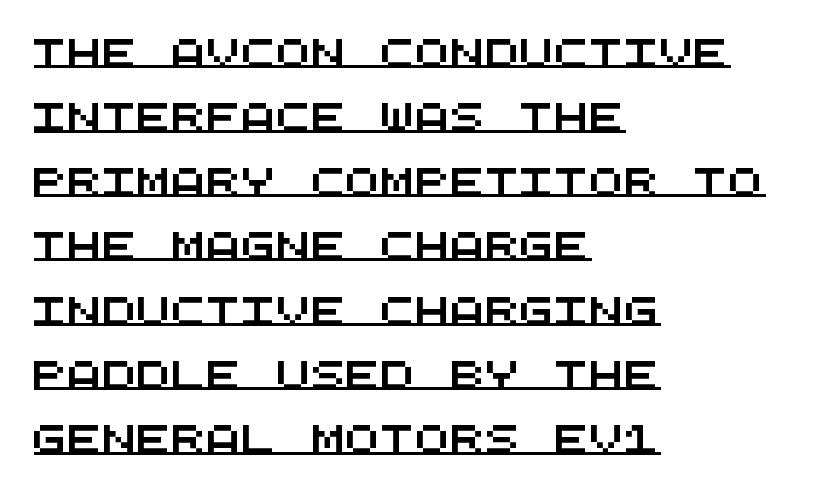
{"serif": "no", "width": "wide", "stroke_contrast": "medium", "x_height": "large", "monospaced": "yes", "underline": "yes", "align": "left", "line_spacing": "loose", "line_spacing_ratio": 2.22, "letter_spacing": "normal", "letter_spacing_em": 0.0, "glyph_px": 29}
